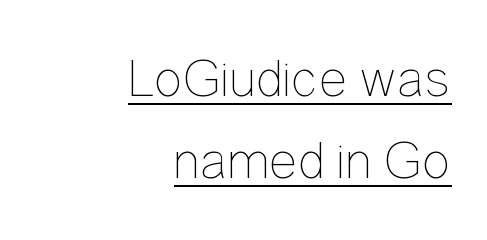
Underlined type. Is the type heavy? It reads as light-to-regular instead. This sample is right-justified, so line beginnings fall wherever the words allow. No extra tracking has been applied to these lines. What's the leading like? Ordinary, nothing unusual.
